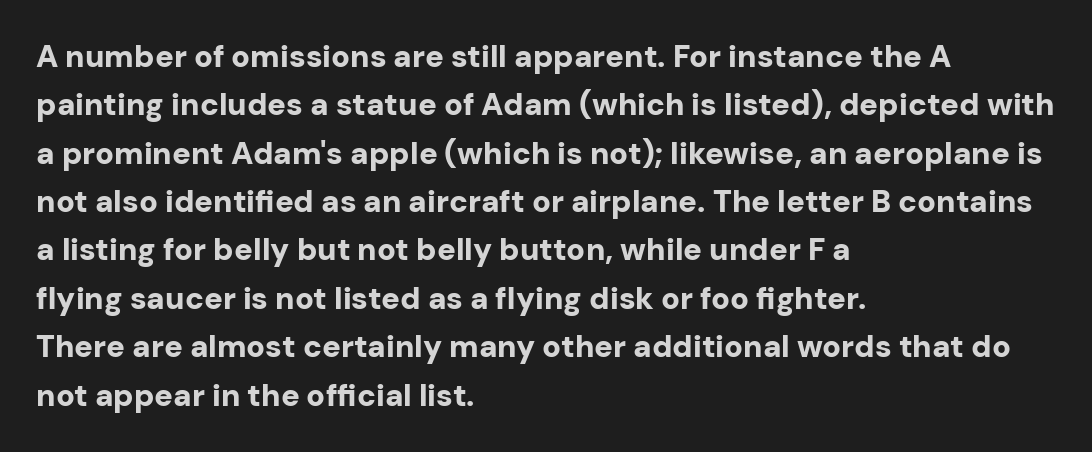
{"serif": "no", "italic": "no", "bold": "yes", "weight": "bold", "width": "normal", "stroke_contrast": "low", "x_height": "medium", "monospaced": "no", "underline": "no", "align": "left", "line_spacing": "normal", "line_spacing_ratio": 1.56, "letter_spacing": "normal", "letter_spacing_em": 0.0, "glyph_px": 31}
